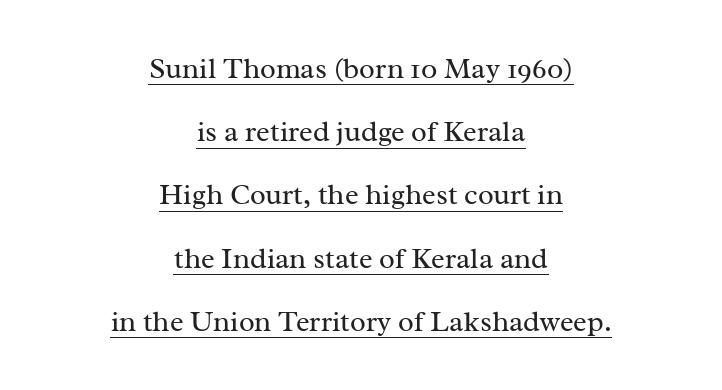
The image shows 29 px regular-weight serif type, upright; set centered, loose line spacing (2.18x), normal letter spacing, underlined; medium stroke contrast and a medium x-height.
